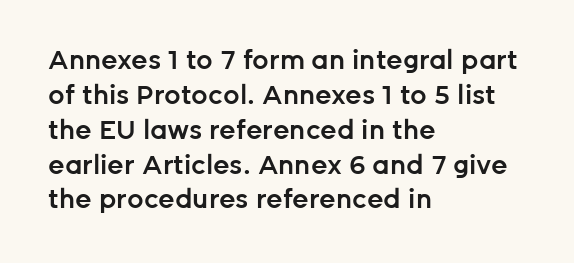
{"italic": "no", "bold": "semi", "underline": "no", "align": "left", "line_spacing": "normal", "line_spacing_ratio": 1.34, "letter_spacing": "normal", "letter_spacing_em": 0.0, "glyph_px": 26}
